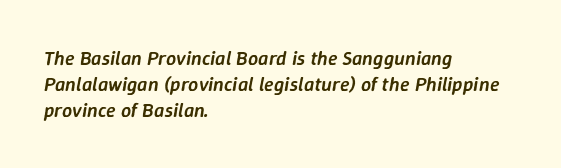
A normal amount of white space separates one row of letters from the next. The passage shown leans; its letterforms are oblique. The setting favours the left margin, as ordinary paragraphs usually do. The face used here is rendered with its standard letterfit. Typographic density is moderately raised because the face is semibold.
